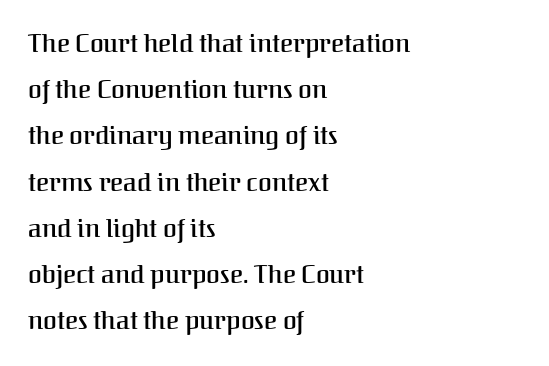
The gap between lines stays unmarked. The lettering holds an erect, upright posture throughout. Line starts are locked; line ends wander. Its strokes are somewhat broadened, the hallmark of semibold type. Between one letter and the next there's only the usual sliver of space.
